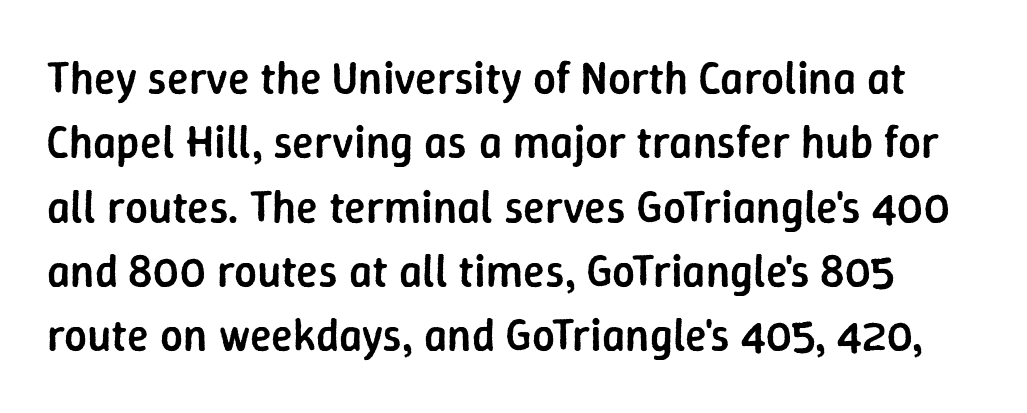
The image shows 45 px semibold sans-serif type, upright; set normal line spacing (1.43x), normal letter spacing, not underlined; low stroke contrast and a medium x-height.
